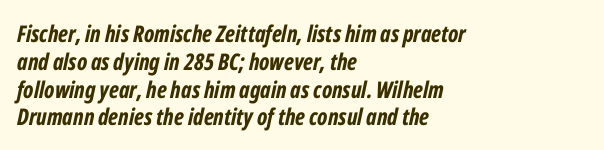
{"italic": "yes", "lean": "right", "slant_degrees": 12, "bold": "yes", "underline": "no", "align": "left", "line_spacing_ratio": 1.21, "letter_spacing": "normal", "letter_spacing_em": 0.0, "glyph_px": 23}
